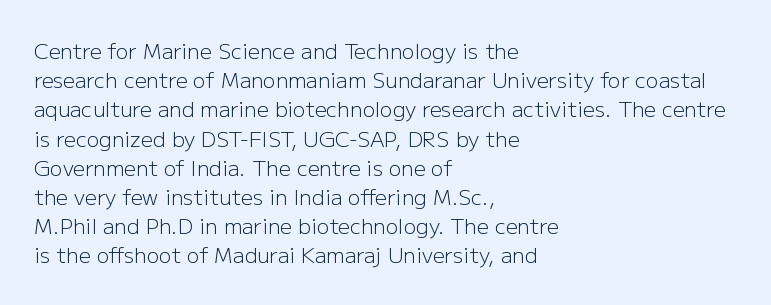
Tracking here is standard; glyphs follow each other at the usual distance. Heft: none added — not bold. These lines are set flush left with a ragged right edge. The letters stand straight up with perfectly vertical stems. Has an underline been added? It has not.
